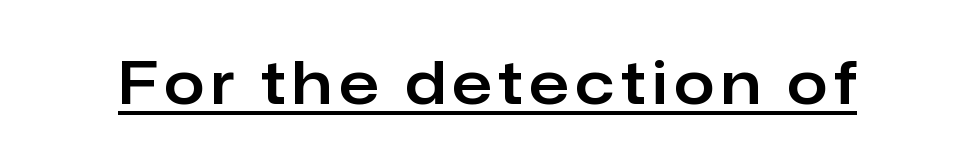
{"serif": "no", "italic": "no", "width": "normal", "stroke_contrast": "low", "x_height": "medium", "monospaced": "no", "underline": "yes", "glyph_px": 58}
